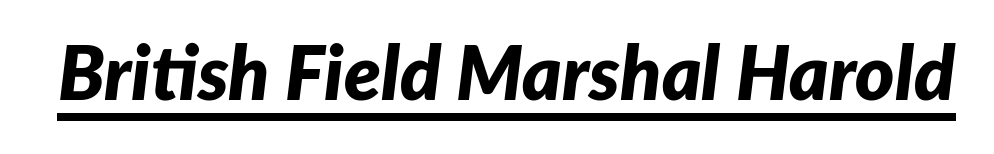
Q: Is the text bold? A: Yes.
Q: Is the text italic (slanted)? A: Yes, it leans right by about 7 degrees.
Q: Is the text underlined? A: Yes.
Q: Is the spacing between letters normal or unusually wide? A: Normal.
Q: Width (condensed, normal, or wide)? A: Normal.
Q: Stroke contrast? A: Low.
Q: x-height? A: Medium.
Q: Monospaced? A: No.
